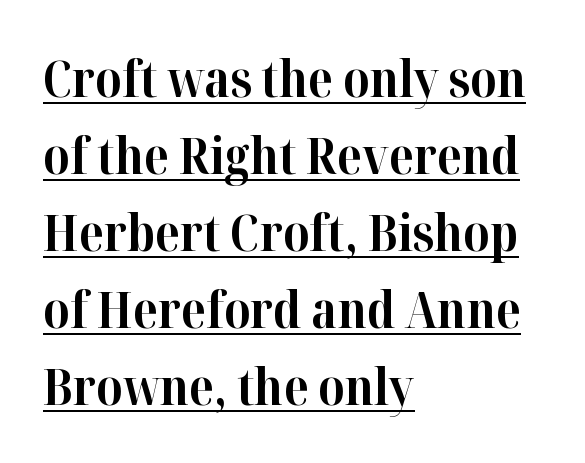
The image shows 50 px bold serif type, upright; set left-aligned, normal line spacing (1.54x), normal letter spacing, underlined; high stroke contrast and a medium x-height.
